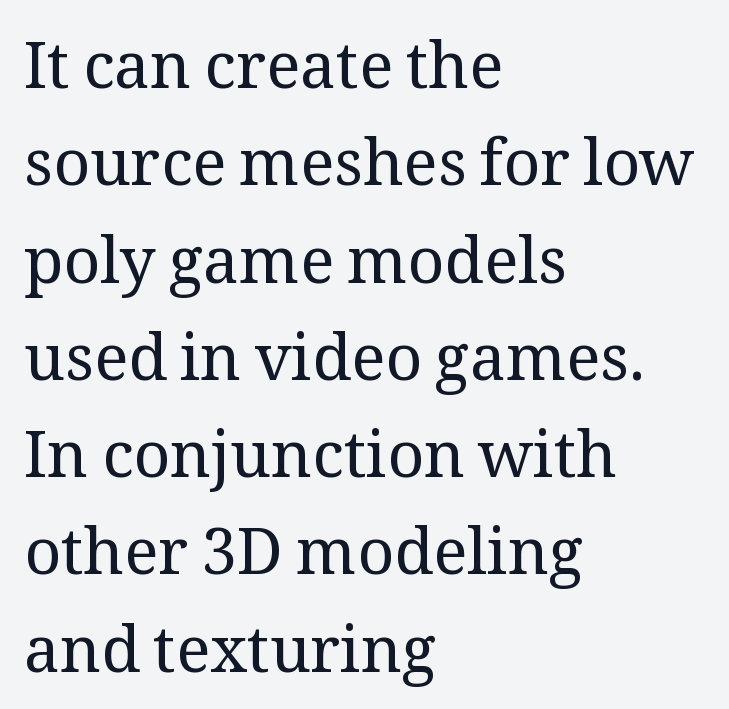
{"serif": "yes", "italic": "no", "bold": "no", "weight": "regular", "width": "normal", "stroke_contrast": "medium", "x_height": "medium", "monospaced": "no", "underline": "no", "align": "left", "line_spacing": "normal", "line_spacing_ratio": 1.52, "letter_spacing": "normal", "letter_spacing_em": 0.0, "glyph_px": 64}
